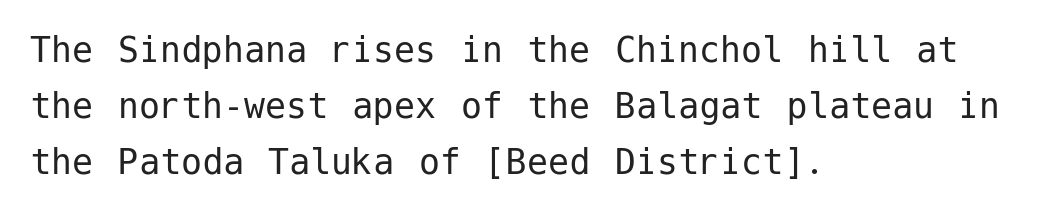
Is the type heavy? It reads as light-to-regular instead. The designer went with a sans here, leaving each stem footless. The lines in this sample share a left origin and differ only in where they stop. This is roman type, the default non-slanted kind.
